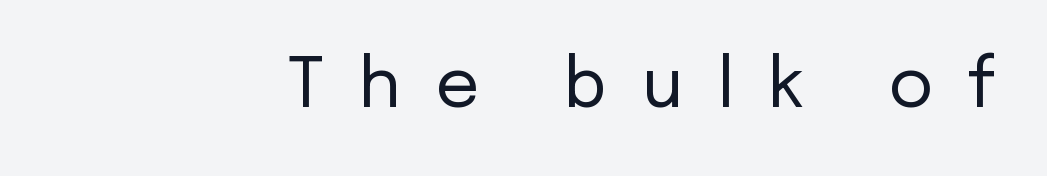
Q: Is the text bold? A: No.
Q: Is the text italic (slanted)? A: No, it is upright.
Q: Is the typeface a serif or a sans-serif typeface? A: Sans-serif.
Q: Is the text underlined? A: No.
Q: Is the spacing between letters normal or unusually wide? A: Unusually wide.
Q: Width (condensed, normal, or wide)? A: Normal.
Q: Stroke contrast? A: Low.
Q: x-height? A: Medium.
Q: Monospaced? A: No.
